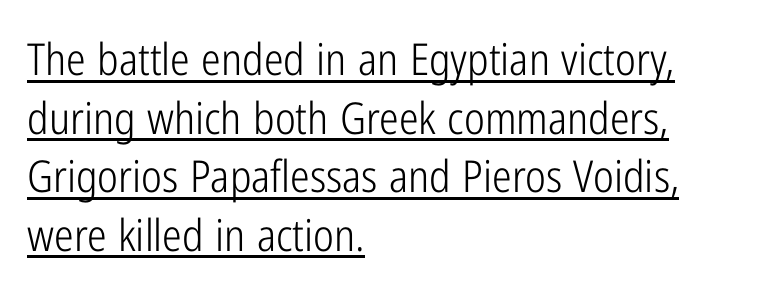
The image shows 44 px light, condensed sans-serif type, upright; set left-aligned, normal line spacing (1.33x), normal letter spacing, underlined; low stroke contrast and a medium x-height.
